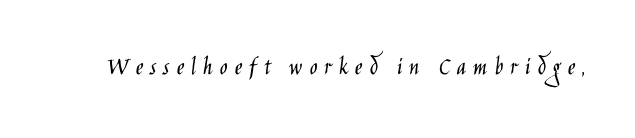
{"bold": "no", "underline": "no", "letter_spacing": "wide", "letter_spacing_em": 0.26, "glyph_px": 26}
